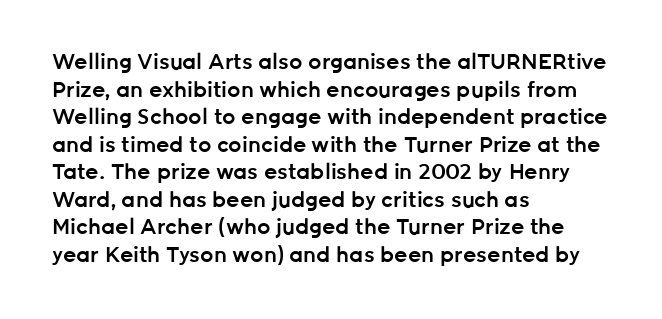
Q: Is the text bold? A: Semi-bold.
Q: Is the text italic (slanted)? A: No, it is upright.
Q: Is the text underlined? A: No.
Q: How is the paragraph aligned? A: Left-aligned.
Q: Is the spacing between letters normal or unusually wide? A: Normal.
Q: Is the spacing between lines tight, normal or loose? A: Normal.
